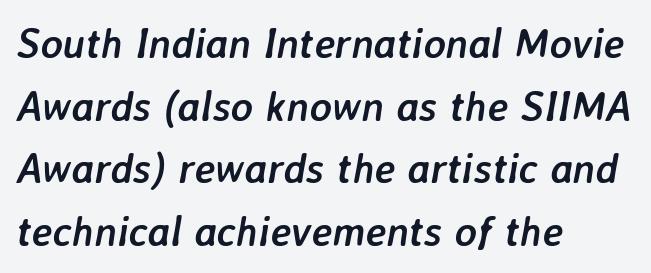
Layout note: lines flush left. This rendering leaves character spacing at its baseline value. A typesetter would call this proportional, since set widths differ per character. Would a proofreader flag this as italicized? Yes.
